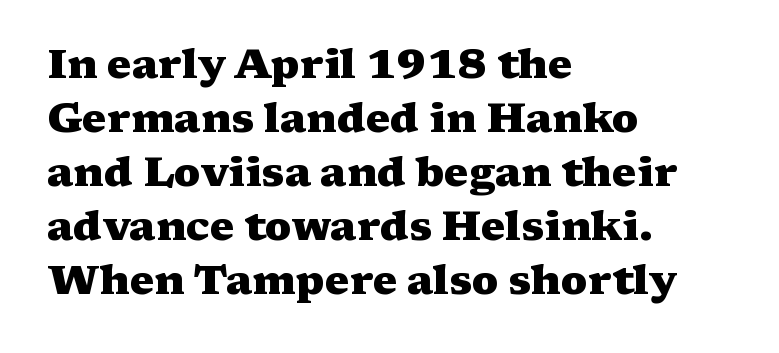
{"serif": "yes", "italic": "no", "bold": "yes", "weight": "heavy", "width": "wide", "stroke_contrast": "medium", "x_height": "medium", "monospaced": "no", "underline": "no", "align": "left", "line_spacing": "normal", "line_spacing_ratio": 1.32, "letter_spacing": "normal", "letter_spacing_em": 0.0, "glyph_px": 41}
